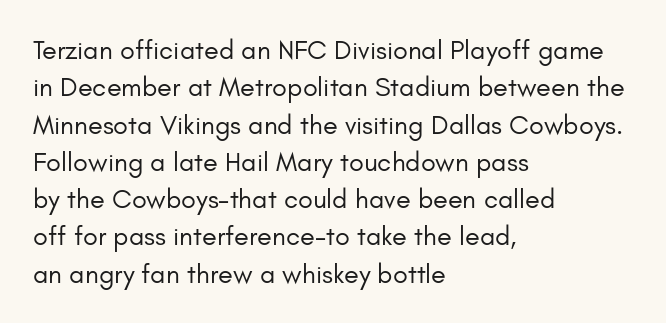
Interline gaps are of average width in this sample. Inter-character spacing is left at the font's built-in metrics. If you drew a line through each stem, it would be perfectly vertical. Words float on clear page, feet unadorned. Each line starts at the same left margin while the right side varies.
